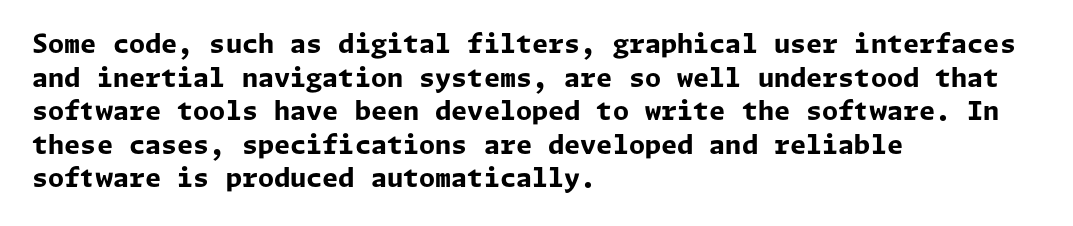
The image shows 26 px bold type, upright; set left-aligned, normal line spacing (1.29x), normal letter spacing, not underlined.
